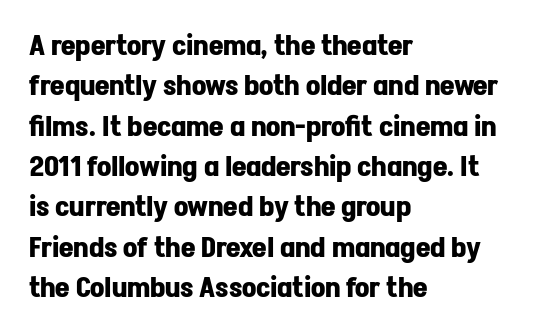
The image shows 28 px bold sans-serif type, upright; set left-aligned, normal line spacing (1.44x), normal letter spacing, not underlined; low stroke contrast and a medium x-height.
